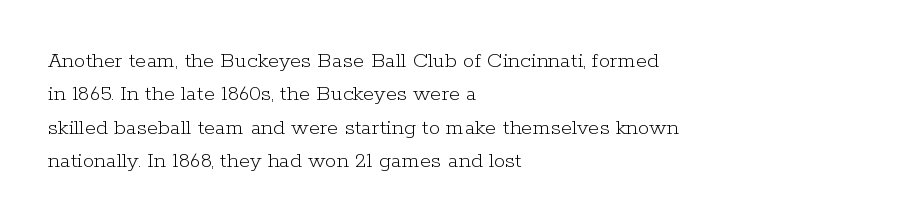
{"italic": "no", "bold": "no", "underline": "no", "align": "left", "line_spacing": "normal", "line_spacing_ratio": 1.45, "letter_spacing": "normal", "letter_spacing_em": 0.0, "glyph_px": 23}
